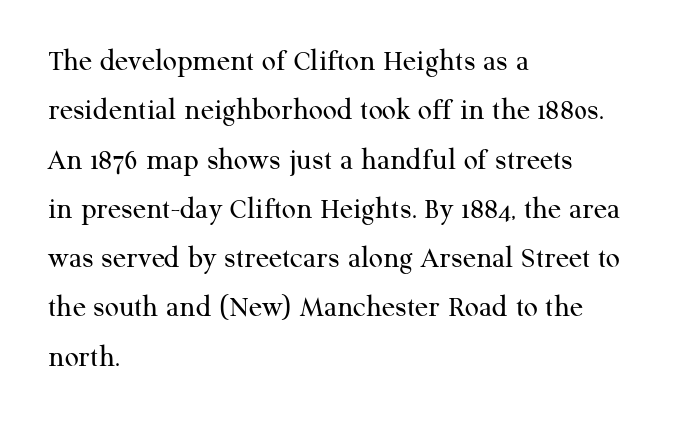
{"serif": "yes", "italic": "no", "bold": "no", "weight": "regular", "width": "normal", "stroke_contrast": "medium", "x_height": "medium", "monospaced": "no", "underline": "no", "align": "left", "line_spacing": "normal", "line_spacing_ratio": 1.59, "letter_spacing": "normal", "letter_spacing_em": 0.0, "glyph_px": 31}
